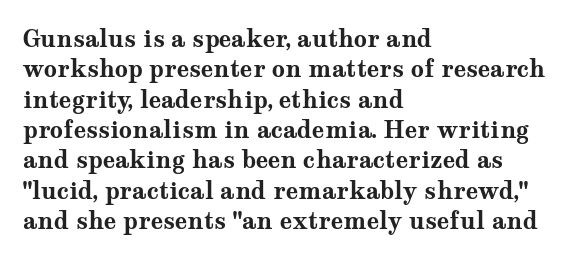
The image shows 23 px bold type, upright; set left-aligned, normal line spacing (1.32x), normal letter spacing, not underlined.
